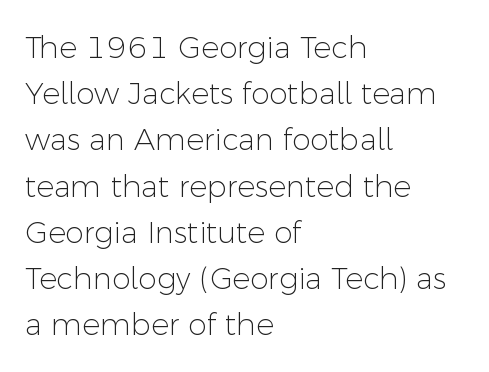
Q: Is the text bold? A: No.
Q: Is the text italic (slanted)? A: No, it is upright.
Q: Is the typeface a serif or a sans-serif typeface? A: Sans-serif.
Q: Is the text underlined? A: No.
Q: How is the paragraph aligned? A: Left-aligned.
Q: Is the spacing between letters normal or unusually wide? A: Normal.
Q: Is the spacing between lines tight, normal or loose? A: Normal.
Q: Width (condensed, normal, or wide)? A: Normal.
Q: Stroke contrast? A: Low.
Q: x-height? A: Medium.
Q: Monospaced? A: No.
